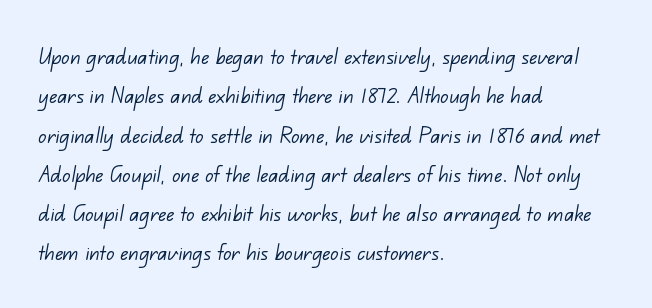
{"bold": "no", "underline": "no", "align": "left", "line_spacing": "normal", "line_spacing_ratio": 1.51, "letter_spacing": "normal", "letter_spacing_em": 0.0, "glyph_px": 26}
